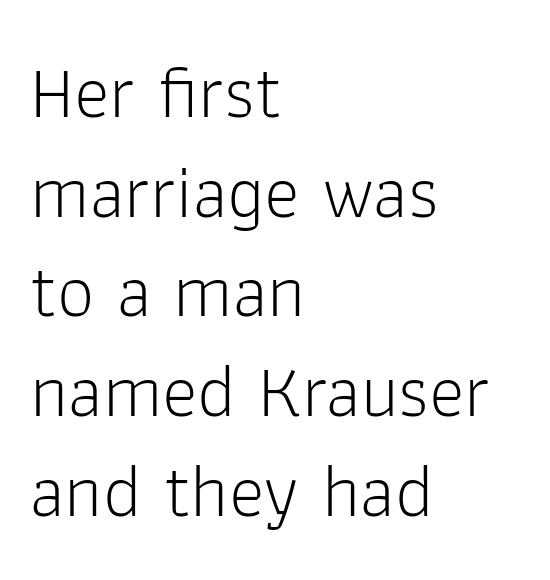
The image shows 75 px light sans-serif type, upright; set left-aligned, normal line spacing (1.33x), normal letter spacing, not underlined; low stroke contrast and a medium x-height.
